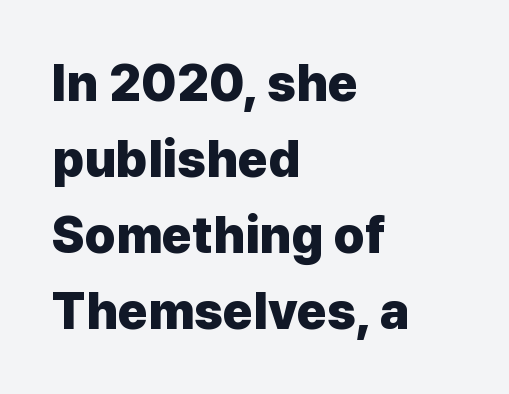
If you drew a line through each stem, it would be perfectly vertical. A sans-serif font was chosen for this passage. Does the weight exceed regular? Yes, all the way to bold. No extra tracking has been applied to these lines. This sample has the flowing, uneven cadence of proportional lettering.
